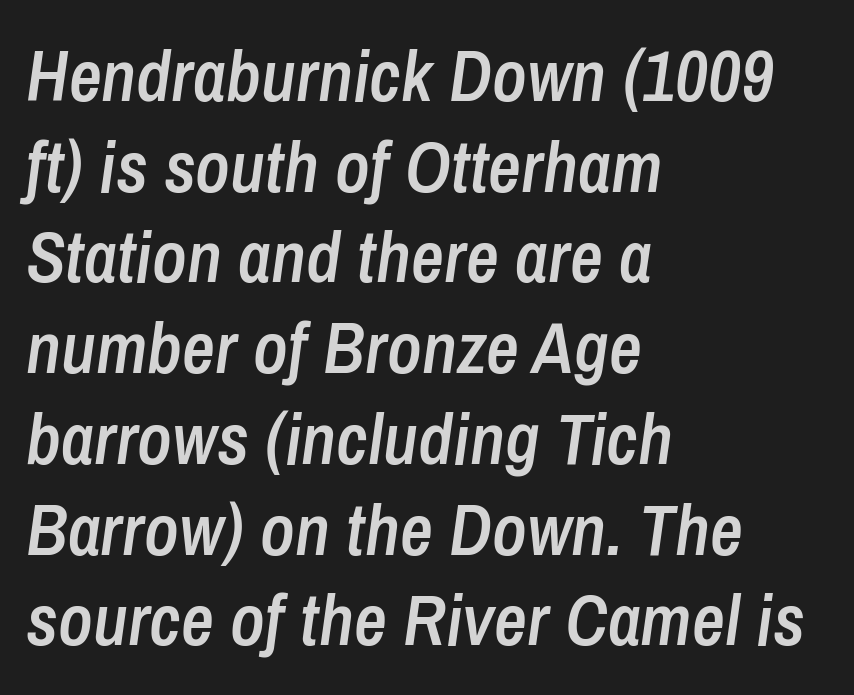
{"italic": "yes", "lean": "right", "slant_degrees": 8, "bold": "semi", "weight": "semibold", "width": "condensed", "stroke_contrast": "low", "x_height": "medium", "monospaced": "no", "underline": "no", "align": "left", "line_spacing": "normal", "line_spacing_ratio": 1.26, "letter_spacing": "normal", "letter_spacing_em": 0.0, "glyph_px": 72}
